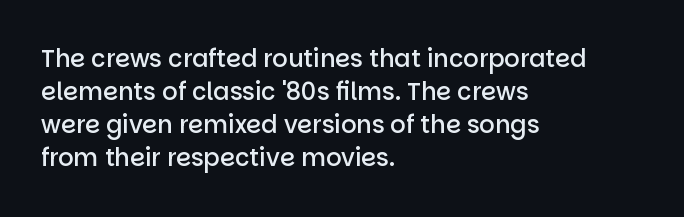
{"italic": "no", "bold": "semi", "underline": "no", "align": "left", "line_spacing": "normal", "line_spacing_ratio": 1.38, "letter_spacing": "normal", "letter_spacing_em": 0.0, "glyph_px": 24}
